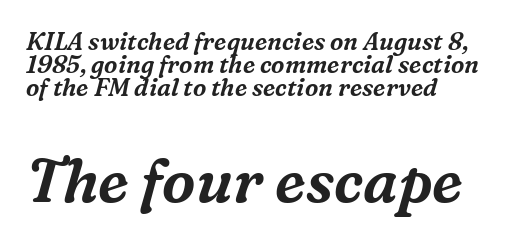
The image shows 60 px serif type, italic (leaning right); set left-aligned, tight line spacing (0.96x), normal letter spacing, not underlined; the second (bottom) block is 2.5x larger; medium stroke contrast and a medium x-height.
